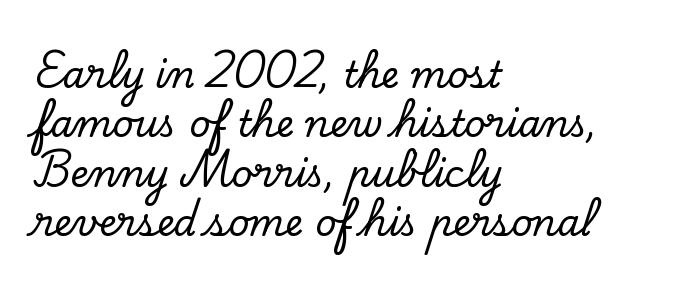
Each new line begins a customary step beneath the previous one. Tracking here is standard; glyphs follow each other at the usual distance. These lines are set flush left with a ragged right edge. A typesetter would label this face a serif.
